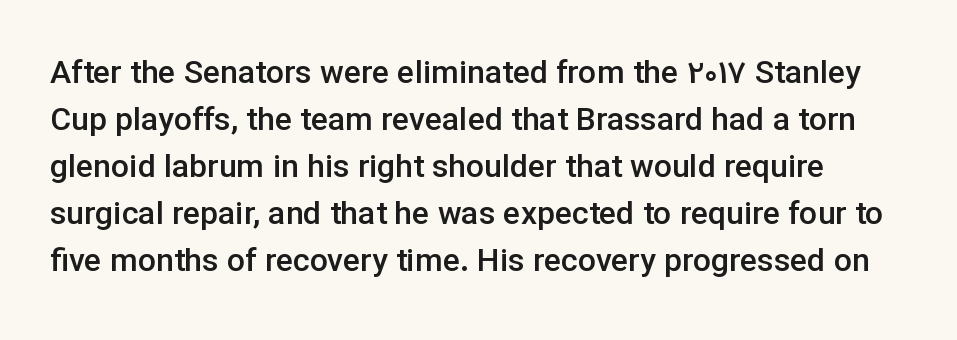
A semibold gives these letters moderate extra thickness, short of bold. Quick note: underline off. Every stem runs plumb, perpendicular to the baseline. Think of a printed novel: that variable character pitch is what you see here. Does the type have serifs? No, each stem ends abruptly.
